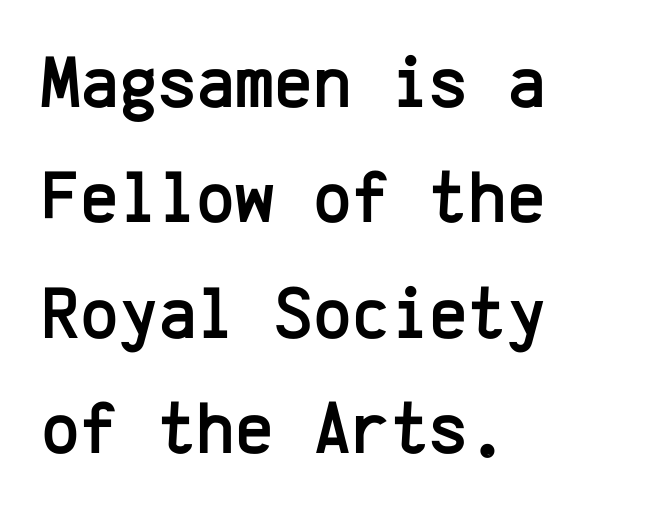
The image shows 74 px sans-serif type, upright, monospaced; set left-aligned, normal line spacing (1.56x), normal letter spacing, not underlined; low stroke contrast and a medium x-height.
